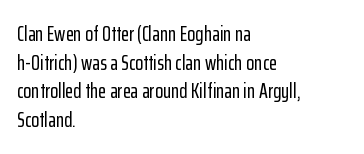
The rendering keeps characters at their native spacing. Does the lettering tilt? It doesn't — this is upright. Descender tails drop into unmarked territory. The lines sit at an ordinary, default distance from one another. One-word summary of the alignment: left.
